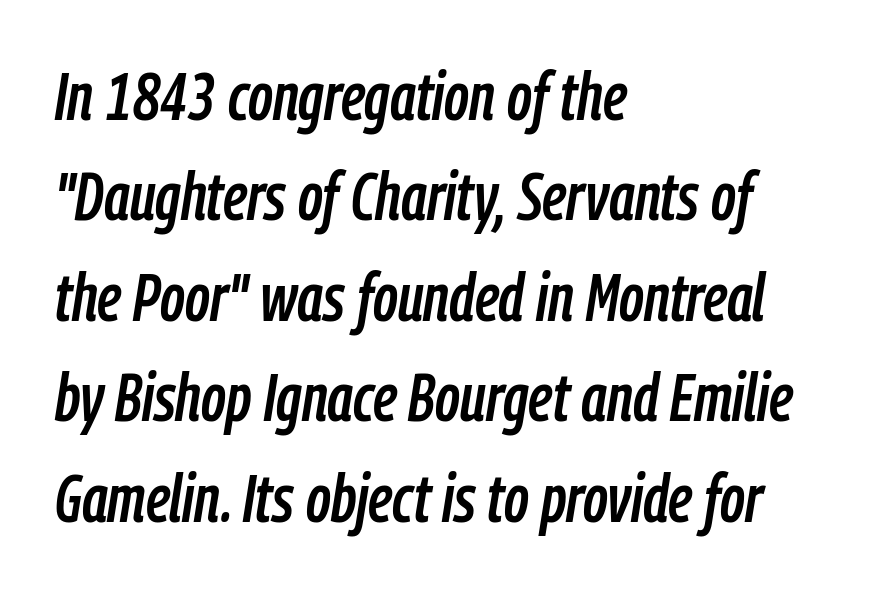
Q: Is the text italic (slanted)? A: Yes, it leans right by about 9 degrees.
Q: Is the text underlined? A: No.
Q: How is the paragraph aligned? A: Left-aligned.
Q: Is the spacing between letters normal or unusually wide? A: Normal.
Q: Is the spacing between lines tight, normal or loose? A: Normal.
Q: Width (condensed, normal, or wide)? A: Condensed.
Q: Stroke contrast? A: Low.
Q: x-height? A: Medium.
Q: Monospaced? A: No.
